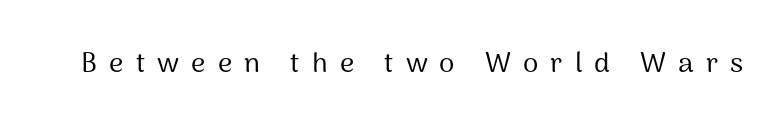
The image shows 28 px regular-weight sans-serif type, upright; set unusually wide letter spacing (+0.43 em), not underlined; medium stroke contrast and a medium x-height.
